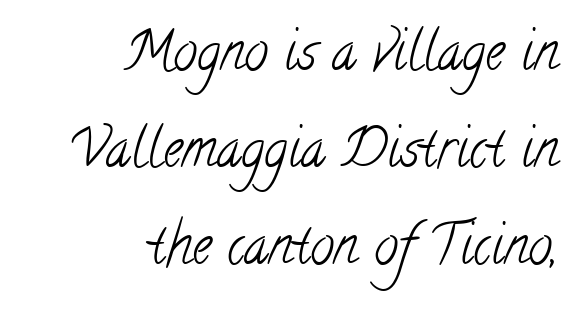
{"serif": "yes", "bold": "no", "weight": "light", "width": "condensed", "stroke_contrast": "low", "x_height": "small", "monospaced": "no", "underline": "no", "align": "right", "line_spacing_ratio": 1.8, "letter_spacing": "normal", "letter_spacing_em": 0.0, "glyph_px": 54}
